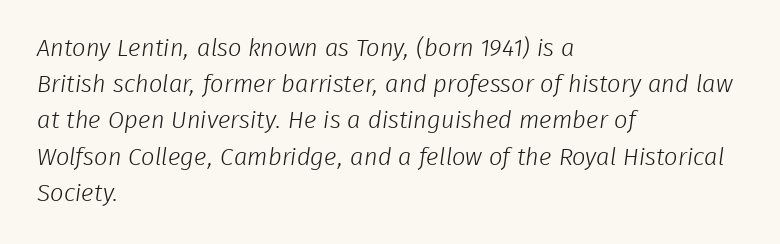
Q: Is the text bold? A: No.
Q: Is the text underlined? A: No.
Q: How is the paragraph aligned? A: Left-aligned.
Q: Is the spacing between letters normal or unusually wide? A: Normal.
Q: Is the spacing between lines tight, normal or loose? A: Normal.
